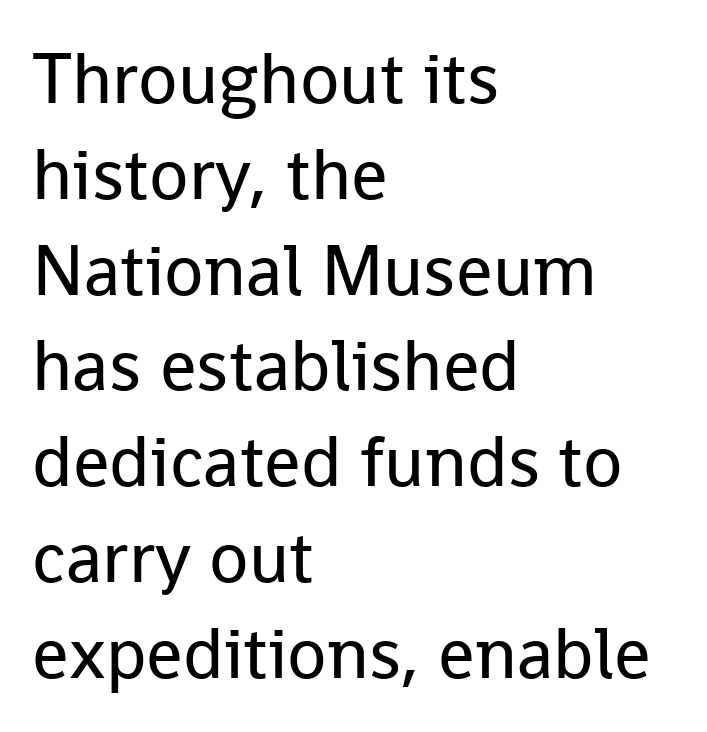
{"serif": "no", "italic": "no", "bold": "no", "weight": "regular", "width": "normal", "stroke_contrast": "low", "x_height": "medium", "monospaced": "no", "underline": "no", "align": "left", "line_spacing": "normal", "line_spacing_ratio": 1.33, "letter_spacing": "normal", "letter_spacing_em": 0.0, "glyph_px": 72}
